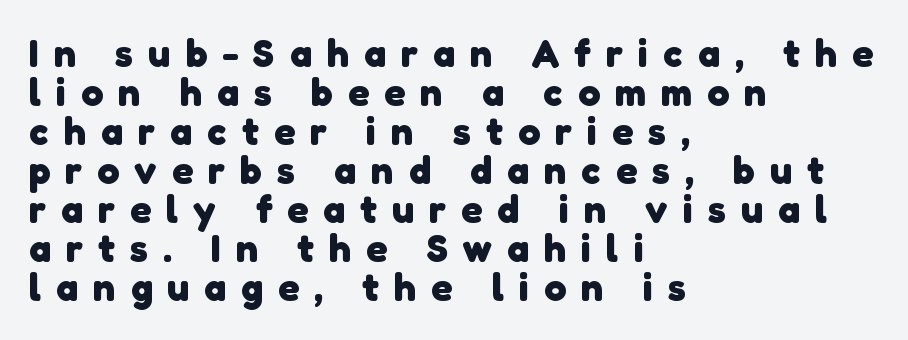
The image shows 39 px heavy sans-serif type; set left-aligned, tight line spacing (1.0x), unusually wide letter spacing (+0.39 em), not underlined; low stroke contrast and a medium x-height.
